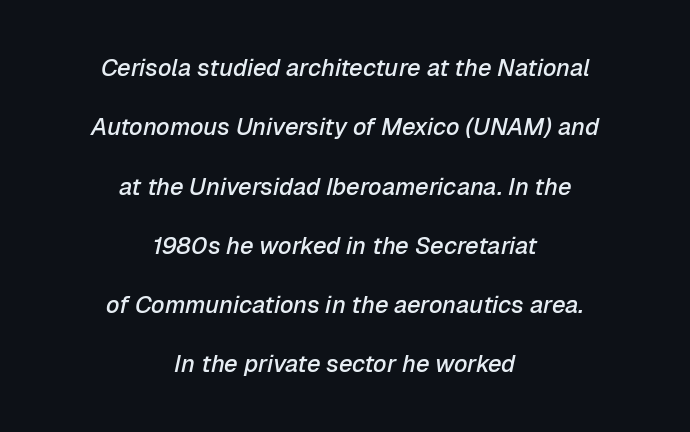
The whole block is typeset with a tilt. Underlining? Definitely not there. A typesetter would call this zero additional tracking. You could fit nearly another row in the gap between these rows.
